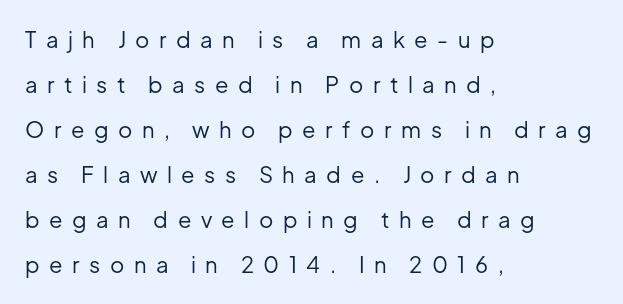
{"italic": "no", "bold": "no", "underline": "no", "align": "left", "line_spacing": "loose", "line_spacing_ratio": 2.05, "letter_spacing": "wide", "letter_spacing_em": 0.43, "glyph_px": 22}
